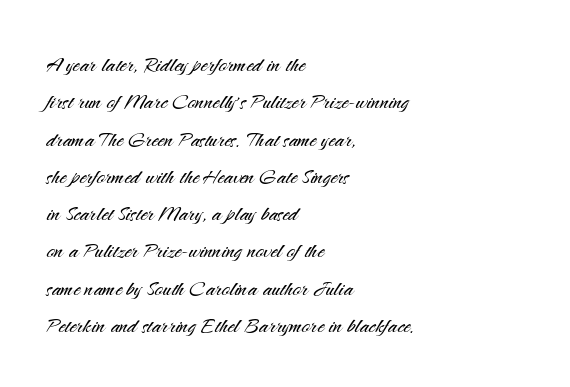
{"bold": "no", "underline": "no", "align": "left", "line_spacing": "normal", "line_spacing_ratio": 1.38, "letter_spacing": "normal", "letter_spacing_em": 0.0, "glyph_px": 27}
